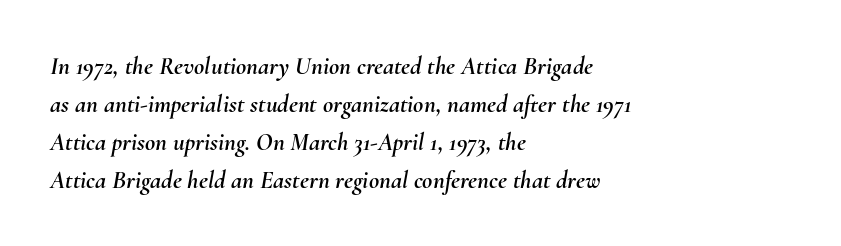
Q: Is the text italic (slanted)? A: Yes, it leans right by about 10 degrees.
Q: Is the text underlined? A: No.
Q: How is the paragraph aligned? A: Left-aligned.
Q: Is the spacing between letters normal or unusually wide? A: Normal.
Q: Is the spacing between lines tight, normal or loose? A: Normal.
